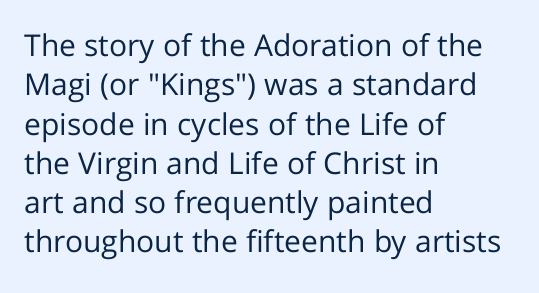
Q: Is the text bold? A: No.
Q: Is the text italic (slanted)? A: No, it is upright.
Q: Is the typeface a serif or a sans-serif typeface? A: Sans-serif.
Q: Is the text underlined? A: No.
Q: How is the paragraph aligned? A: Left-aligned.
Q: Is the spacing between letters normal or unusually wide? A: Normal.
Q: Is the spacing between lines tight, normal or loose? A: Normal.
Q: Width (condensed, normal, or wide)? A: Normal.
Q: Stroke contrast? A: Low.
Q: x-height? A: Medium.
Q: Monospaced? A: No.
